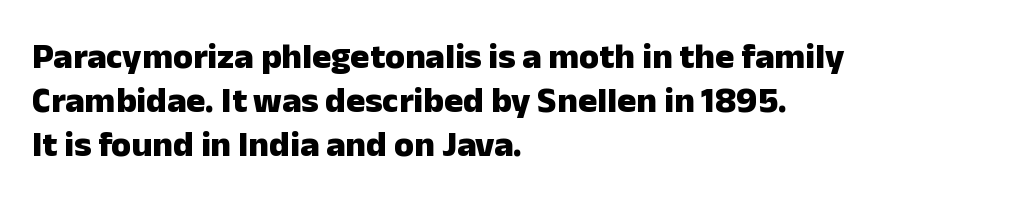
{"serif": "no", "italic": "no", "bold": "yes", "weight": "heavy", "width": "normal", "stroke_contrast": "low", "x_height": "medium", "monospaced": "no", "underline": "no", "align": "left", "line_spacing_ratio": 1.22, "letter_spacing": "normal", "letter_spacing_em": 0.0, "glyph_px": 36}
